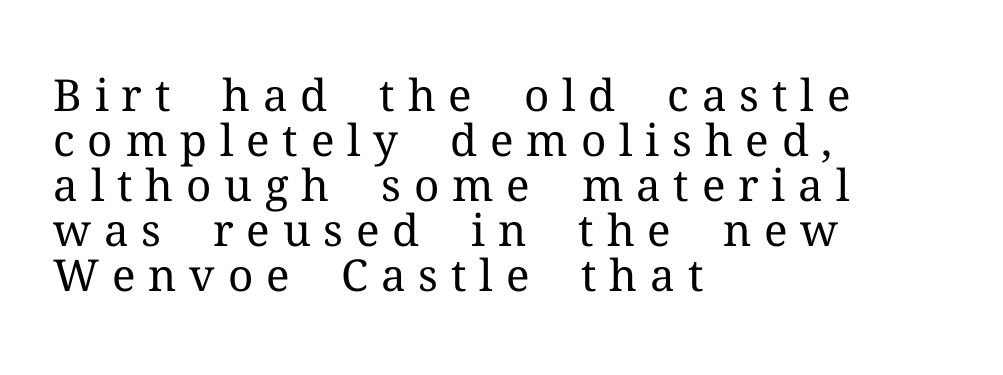
The image shows 44 px regular-weight serif type, upright; set left-aligned, tight line spacing (1.02x), unusually wide letter spacing (+0.29 em), not underlined; medium stroke contrast and a medium x-height.
